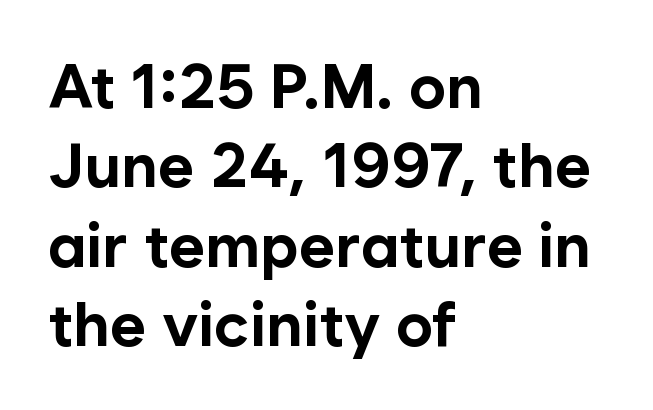
The image shows 62 px bold sans-serif type, upright; set left-aligned, normal line spacing (1.28x), normal letter spacing, not underlined; low stroke contrast and a medium x-height.
